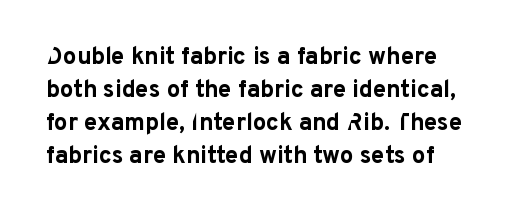
{"italic": "no", "bold": "yes", "underline": "no", "align": "left", "line_spacing": "normal", "line_spacing_ratio": 1.37, "letter_spacing": "normal", "letter_spacing_em": 0.0, "glyph_px": 24}
